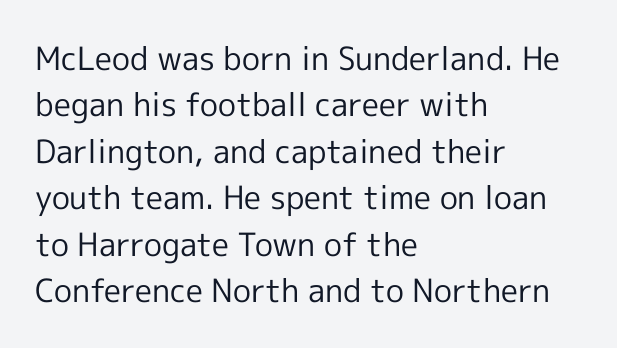
Q: Is the text bold? A: No.
Q: Is the text italic (slanted)? A: No, it is upright.
Q: Is the typeface a serif or a sans-serif typeface? A: Sans-serif.
Q: Is the text underlined? A: No.
Q: How is the paragraph aligned? A: Left-aligned.
Q: Is the spacing between letters normal or unusually wide? A: Normal.
Q: Is the spacing between lines tight, normal or loose? A: Normal.
Q: Width (condensed, normal, or wide)? A: Normal.
Q: x-height? A: Medium.
Q: Monospaced? A: No.
